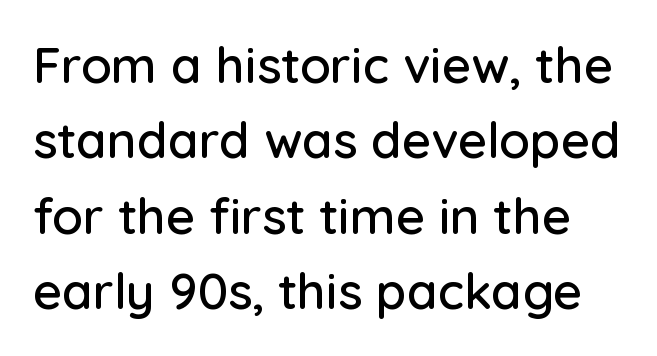
{"serif": "no", "italic": "no", "width": "normal", "stroke_contrast": "low", "x_height": "medium", "monospaced": "no", "underline": "no", "line_spacing": "normal", "line_spacing_ratio": 1.51, "letter_spacing": "normal", "letter_spacing_em": 0.0, "glyph_px": 50}
